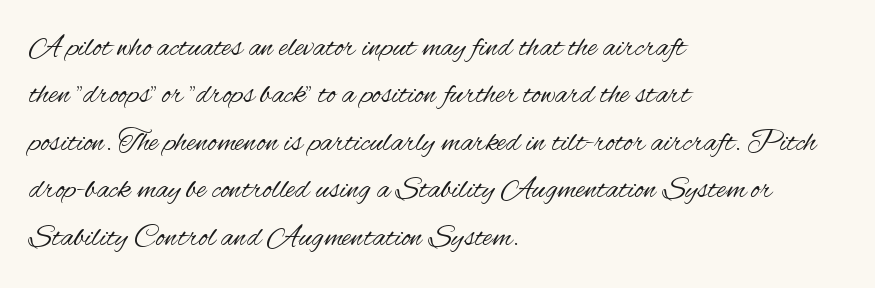
Q: Is the text bold? A: No.
Q: Is the text italic (slanted)? A: Yes.
Q: Is the typeface a serif or a sans-serif typeface? A: Sans-serif.
Q: Is the text underlined? A: No.
Q: How is the paragraph aligned? A: Left-aligned.
Q: Is the spacing between letters normal or unusually wide? A: Normal.
Q: Is the spacing between lines tight, normal or loose? A: Normal.
Q: Width (condensed, normal, or wide)? A: Condensed.
Q: Stroke contrast? A: Medium.
Q: x-height? A: Small.
Q: Monospaced? A: No.
